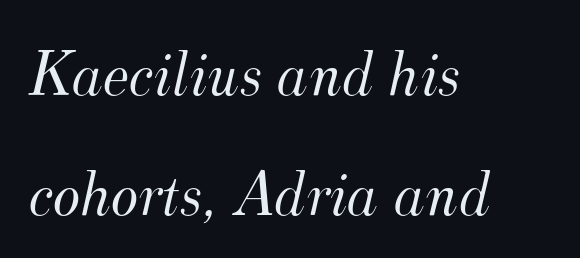
Q: Is the text bold? A: No.
Q: Is the text italic (slanted)? A: Yes, it leans right by about 12 degrees.
Q: Is the typeface a serif or a sans-serif typeface? A: Serif.
Q: Is the text underlined? A: No.
Q: How is the paragraph aligned? A: Left-aligned.
Q: Is the spacing between letters normal or unusually wide? A: Normal.
Q: Width (condensed, normal, or wide)? A: Normal.
Q: Stroke contrast? A: Medium.
Q: x-height? A: Small.
Q: Monospaced? A: No.
